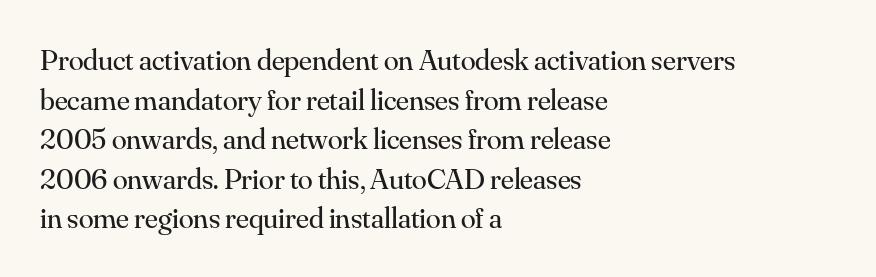
Q: Is the text bold? A: No.
Q: Is the text italic (slanted)? A: No, it is upright.
Q: Is the typeface a serif or a sans-serif typeface? A: Serif.
Q: Is the text underlined? A: No.
Q: How is the paragraph aligned? A: Left-aligned.
Q: Is the spacing between letters normal or unusually wide? A: Normal.
Q: Is the spacing between lines tight, normal or loose? A: Normal.
Q: Width (condensed, normal, or wide)? A: Normal.
Q: Stroke contrast? A: Medium.
Q: x-height? A: Small.
Q: Monospaced? A: No.
